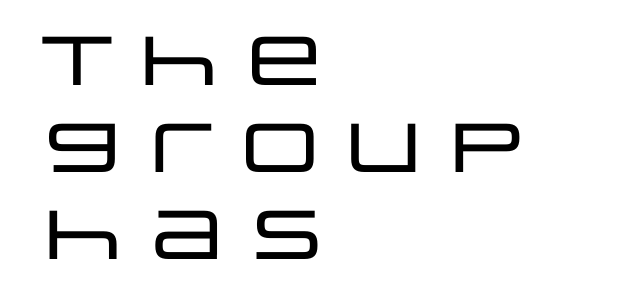
{"serif": "no", "italic": "no", "width": "wide", "stroke_contrast": "low", "x_height": "large", "monospaced": "no", "underline": "no", "align": "left", "line_spacing": "normal", "line_spacing_ratio": 1.26, "letter_spacing": "normal", "letter_spacing_em": 0.0, "glyph_px": 69}
